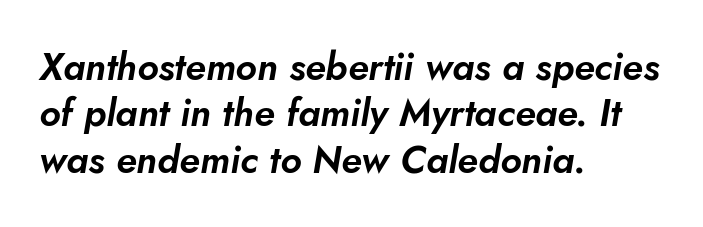
Underlining? Definitely not there. Short note: letters normally spaced. Would a proofreader flag this as italicized? Yes. The rag falls on the right side of this text block. The rendering uses natural spacing where letterforms have individual widths.
